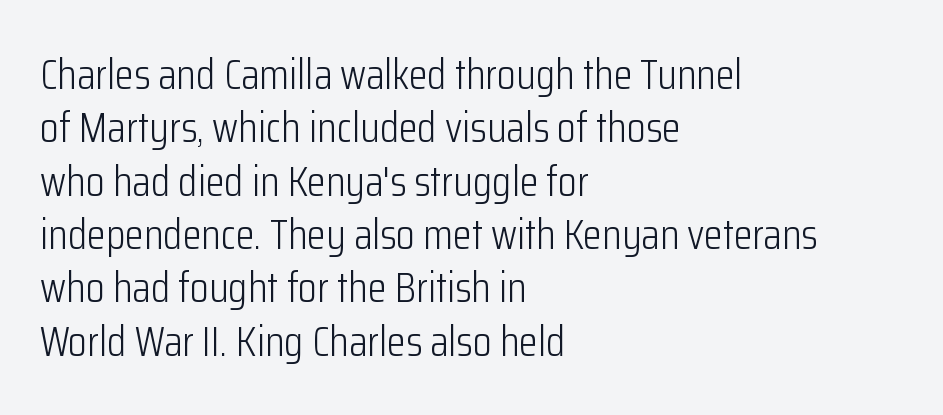
{"serif": "no", "italic": "no", "bold": "no", "weight": "light", "width": "condensed", "stroke_contrast": "low", "x_height": "medium", "monospaced": "no", "underline": "no", "align": "left", "line_spacing_ratio": 1.24, "letter_spacing": "normal", "letter_spacing_em": 0.0, "glyph_px": 43}
